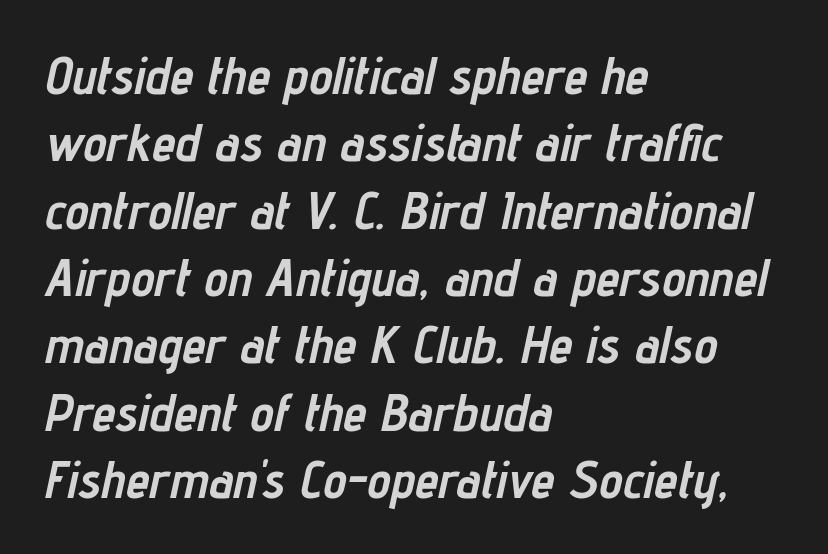
{"italic": "yes", "lean": "right", "slant_degrees": 12, "bold": "yes", "weight": "semibold", "width": "condensed", "stroke_contrast": "low", "x_height": "medium", "monospaced": "no", "underline": "no", "align": "left", "line_spacing": "normal", "line_spacing_ratio": 1.27, "letter_spacing": "normal", "letter_spacing_em": 0.0, "glyph_px": 53}
